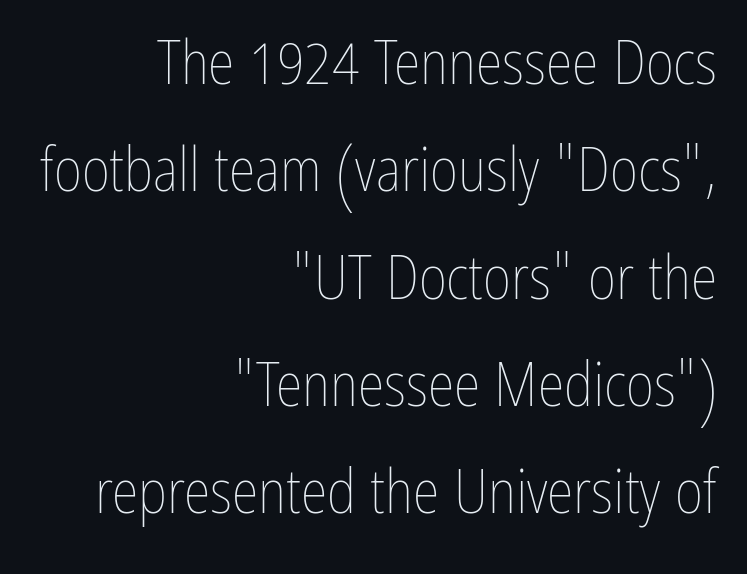
The font's upright variant was chosen for this text. The area under the type is left untouched. The type is set solid horizontally, with unmodified tracking. Here the designer chose a conventional face with non-uniform glyph widths. The lines in this sample share a right terminus and differ only in where they begin. Weight class: somewhere from thin through regular.
